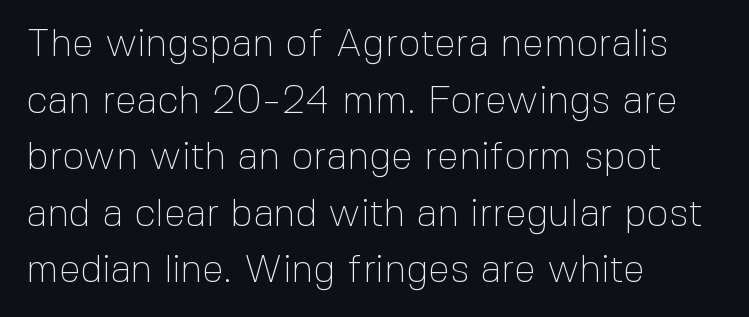
The passage is arranged the way most books set body copy — flush left. Heft: none added — not bold. Standard letterfit; no display-style spreading of the glyphs. Note the varied advance widths — an 'i' is clearly narrower than an 'm'. The foot of each line stays bare and open. A sans-serif font was chosen for this passage.
